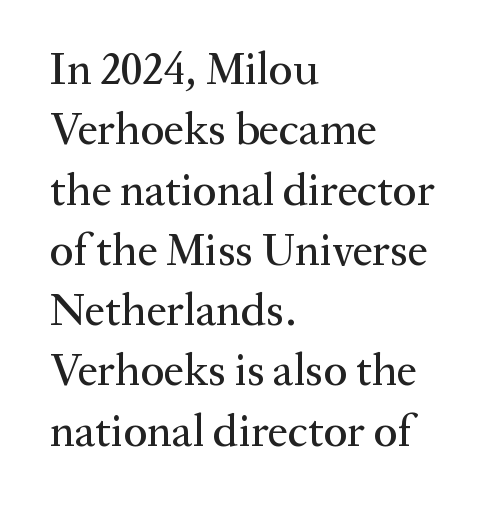
The image shows 45 px serif type, upright; set left-aligned, normal line spacing (1.34x), normal letter spacing, not underlined; medium stroke contrast and a medium x-height.
